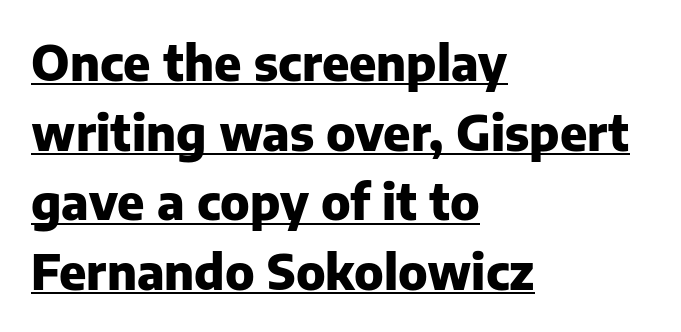
Q: Is the text bold? A: Yes.
Q: Is the text italic (slanted)? A: No, it is upright.
Q: Is the typeface a serif or a sans-serif typeface? A: Sans-serif.
Q: Is the text underlined? A: Yes.
Q: How is the paragraph aligned? A: Left-aligned.
Q: Is the spacing between letters normal or unusually wide? A: Normal.
Q: Is the spacing between lines tight, normal or loose? A: Normal.
Q: Width (condensed, normal, or wide)? A: Normal.
Q: Stroke contrast? A: Low.
Q: x-height? A: Medium.
Q: Monospaced? A: No.
